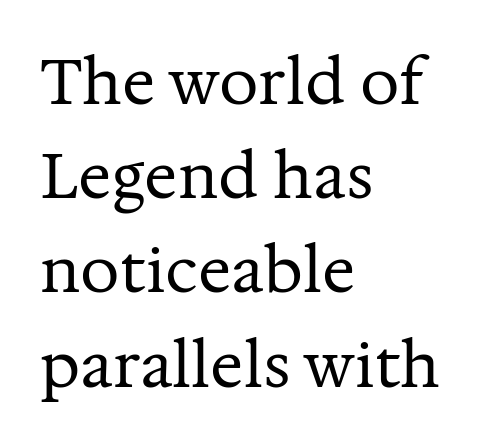
Q: Is the text bold? A: No.
Q: Is the text italic (slanted)? A: No, it is upright.
Q: Is the typeface a serif or a sans-serif typeface? A: Serif.
Q: Is the text underlined? A: No.
Q: How is the paragraph aligned? A: Left-aligned.
Q: Is the spacing between letters normal or unusually wide? A: Normal.
Q: Is the spacing between lines tight, normal or loose? A: Normal.
Q: Width (condensed, normal, or wide)? A: Normal.
Q: Stroke contrast? A: Medium.
Q: x-height? A: Medium.
Q: Monospaced? A: No.
